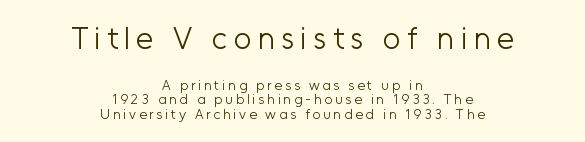
Check where the strokes stop: nothing finishes them off — pure sans. Each new line begins almost immediately beneath the previous one. Short and long lines alike share a common midpoint. The type sits square on the baseline with zero lean. The letters look calm and open, with moderate or lighter stems.
